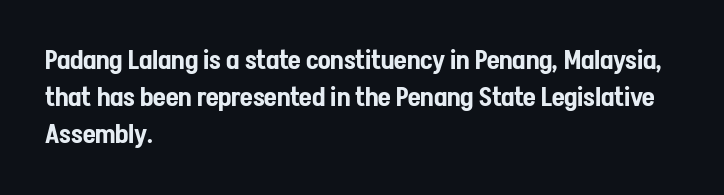
Q: Is the text italic (slanted)? A: No, it is upright.
Q: Is the text underlined? A: No.
Q: How is the paragraph aligned? A: Left-aligned.
Q: Is the spacing between letters normal or unusually wide? A: Normal.
Q: Is the spacing between lines tight, normal or loose? A: Normal.
